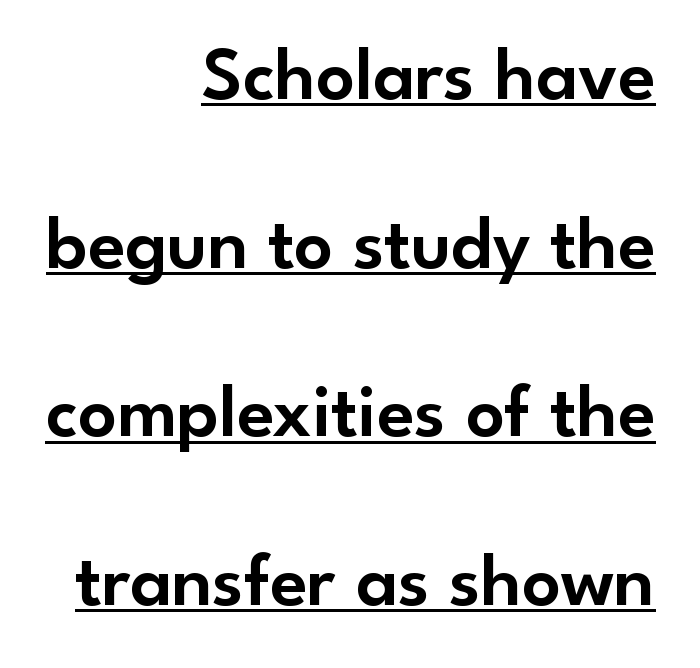
The lines in this sample share a right terminus and differ only in where they begin. Ordinary non-slanted type is in use. The font family rendered here belongs to the sans-serif group. In designer terms, the underline attribute is active on this setting.
